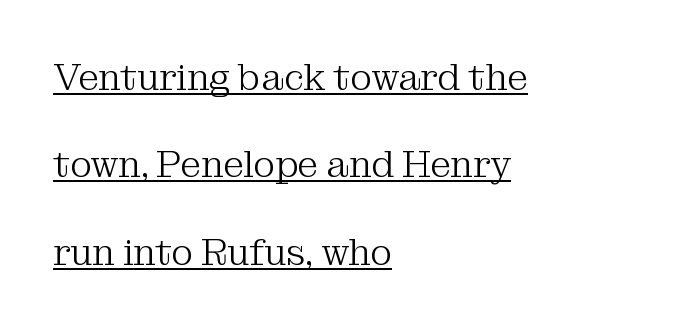
The image shows 37 px light serif type, upright; set left-aligned, loose line spacing (2.36x), normal letter spacing, underlined; medium stroke contrast and a medium x-height.
